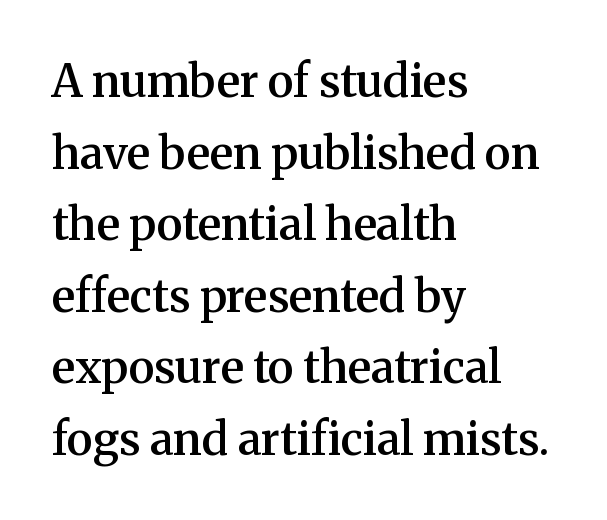
{"serif": "yes", "italic": "no", "bold": "semi", "weight": "semibold", "width": "normal", "stroke_contrast": "medium", "x_height": "medium", "monospaced": "no", "underline": "no", "align": "left", "line_spacing": "normal", "line_spacing_ratio": 1.59, "letter_spacing": "normal", "letter_spacing_em": 0.0, "glyph_px": 45}
